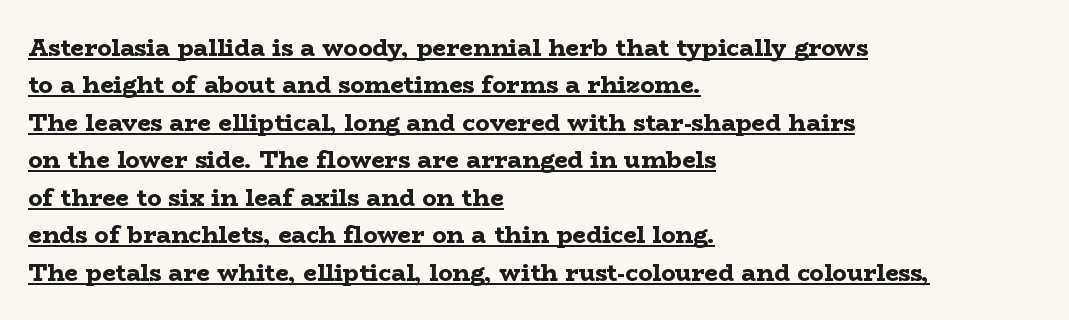
Look at the tracking — it's just the regular setting, nothing added. Every row of glyphs begins at an identical x-position on the left. Plenty of ink on the page — the face is bold. Summary of vertical rhythm: regular, with standard interline spacing.
